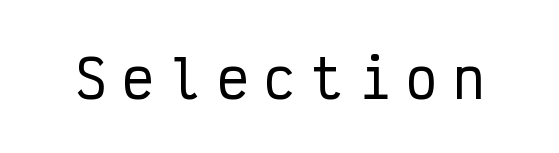
{"serif": "no", "italic": "no", "width": "condensed", "stroke_contrast": "low", "x_height": "medium", "monospaced": "yes", "underline": "no", "letter_spacing": "wide", "letter_spacing_em": 0.31, "glyph_px": 52}
